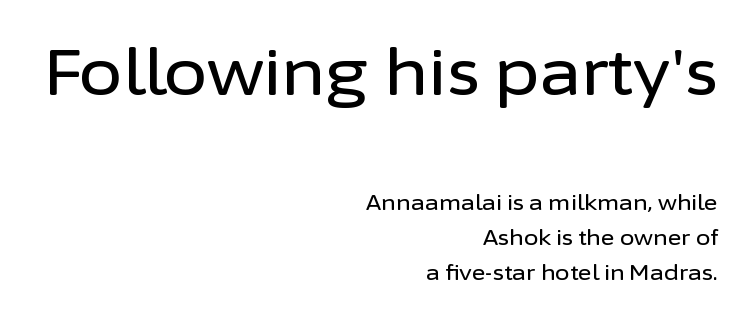
{"serif": "no", "italic": "no", "width": "normal", "stroke_contrast": "low", "x_height": "medium", "monospaced": "no", "underline": "no", "align": "right", "line_spacing": "normal", "line_spacing_ratio": 1.65, "letter_spacing": "normal", "letter_spacing_em": 0.0, "larger_block": "first", "size_ratio": 3.0, "glyph_px": 63}
